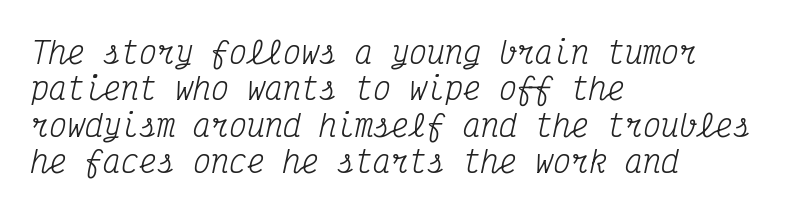
Fixed-width glyphs throughout — classic coding-font behaviour. Letter spacing: default. The area under the type is left untouched. The strokes carry an ordinary text weight at most. This sample is left-justified, so line endings fall wherever the words run out.
